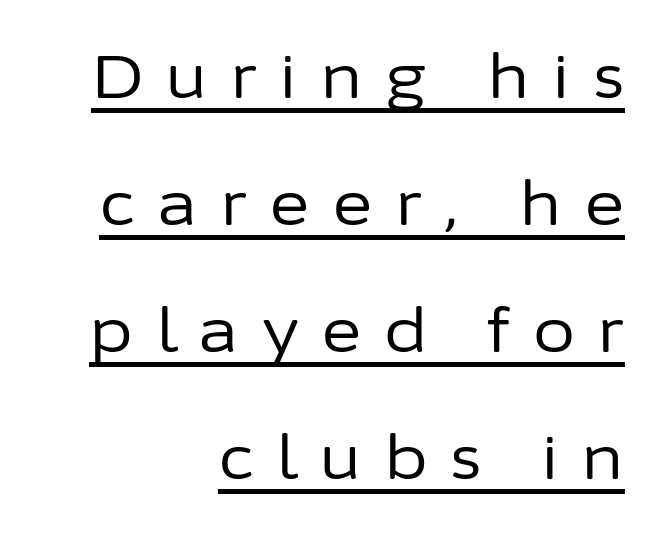
The typeface has the unassuming heft of standard copy or less. In terms of leading, this rendering errs on the spacious side. Proportional: the letters do not fall into vertical columns. I'd call this a sans setting — the letters go barefoot.
